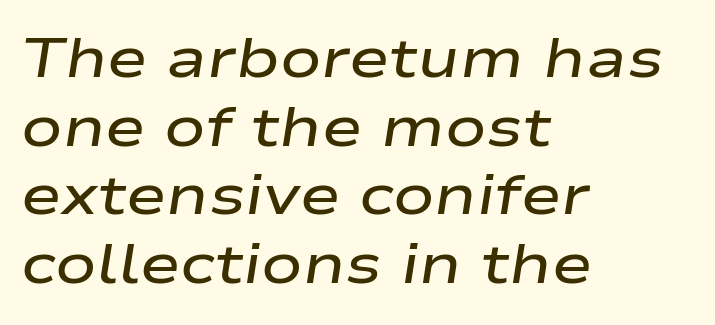
{"italic": "yes", "lean": "right", "slant_degrees": 9, "bold": "semi", "weight": "semibold", "width": "wide", "stroke_contrast": "low", "x_height": "medium", "monospaced": "no", "underline": "no", "align": "left", "line_spacing": "normal", "line_spacing_ratio": 1.25, "letter_spacing": "normal", "letter_spacing_em": 0.0, "glyph_px": 55}
